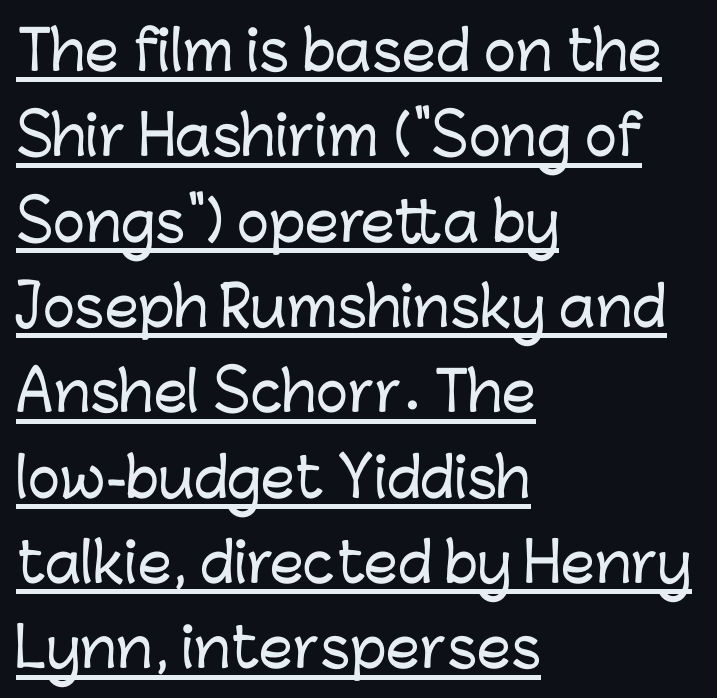
The image shows 54 px sans-serif type, upright; set left-aligned, normal line spacing (1.58x), normal letter spacing, underlined; low stroke contrast and a medium x-height.
